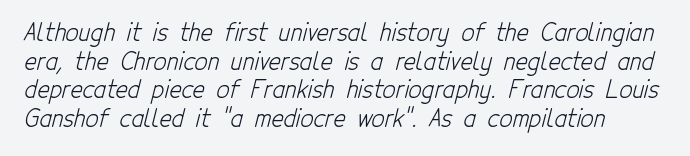
The image shows 23 px text type; set line spacing 1.24x, normal letter spacing, not underlined.
